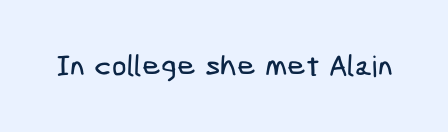
{"serif": "no", "width": "condensed", "stroke_contrast": "low", "x_height": "medium", "underline": "no", "letter_spacing": "normal", "letter_spacing_em": 0.0, "glyph_px": 29}
